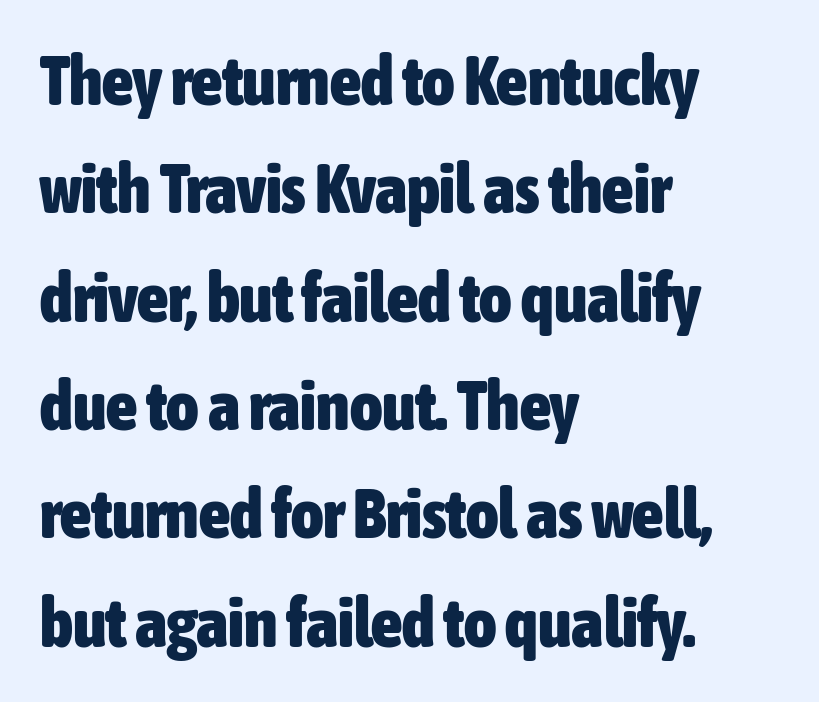
{"serif": "no", "italic": "no", "bold": "yes", "weight": "heavy", "width": "condensed", "stroke_contrast": "low", "x_height": "medium", "monospaced": "no", "underline": "no", "align": "left", "line_spacing": "normal", "line_spacing_ratio": 1.57, "letter_spacing": "normal", "letter_spacing_em": 0.0, "glyph_px": 69}
